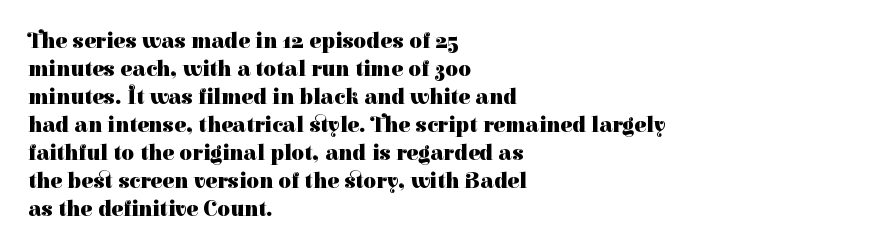
The image shows 22 px bold type, upright; set left-aligned, normal line spacing (1.27x), normal letter spacing, not underlined.
